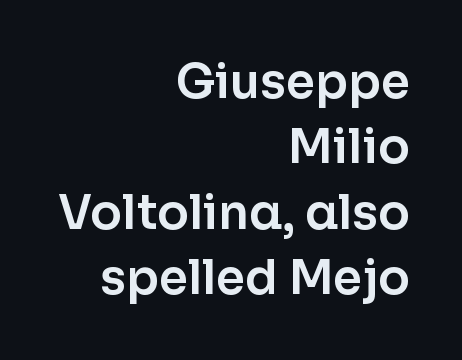
The image shows 47 px sans-serif type, upright; set right-aligned, normal line spacing (1.39x), normal letter spacing, not underlined; low stroke contrast and a medium x-height.
